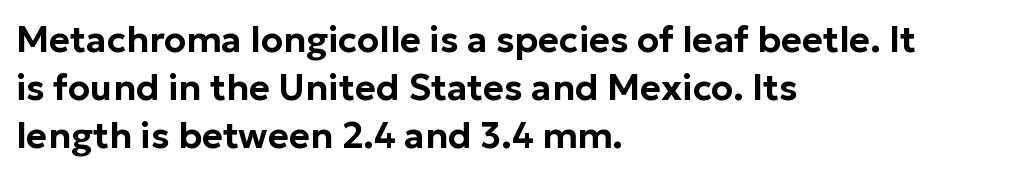
Q: Is the text italic (slanted)? A: No, it is upright.
Q: Is the typeface a serif or a sans-serif typeface? A: Sans-serif.
Q: Is the text underlined? A: No.
Q: How is the paragraph aligned? A: Left-aligned.
Q: Is the spacing between letters normal or unusually wide? A: Normal.
Q: Is the spacing between lines tight, normal or loose? A: Normal.
Q: Width (condensed, normal, or wide)? A: Normal.
Q: Stroke contrast? A: Low.
Q: x-height? A: Medium.
Q: Monospaced? A: No.
